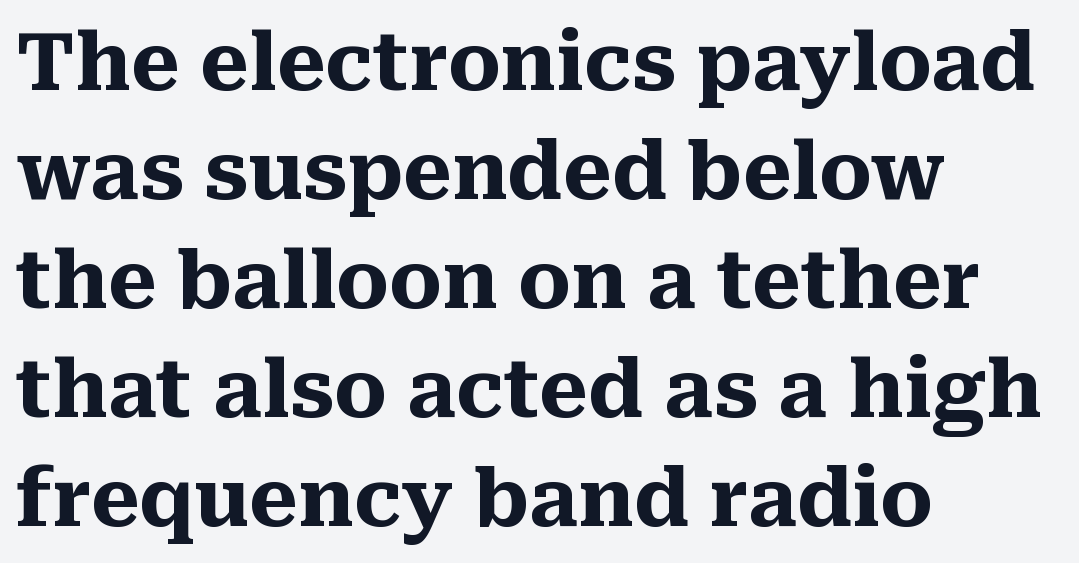
The image shows 79 px heavy serif type, upright; set left-aligned, normal line spacing (1.38x), normal letter spacing, not underlined; medium stroke contrast and a medium x-height.
